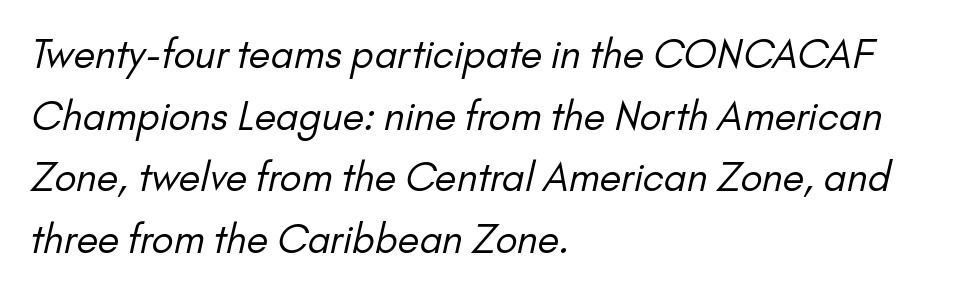
{"serif": "no", "bold": "no", "weight": "regular", "width": "normal", "stroke_contrast": "low", "x_height": "small", "monospaced": "no", "underline": "no", "align": "left", "line_spacing": "normal", "line_spacing_ratio": 1.58, "letter_spacing": "normal", "letter_spacing_em": 0.0, "glyph_px": 39}
